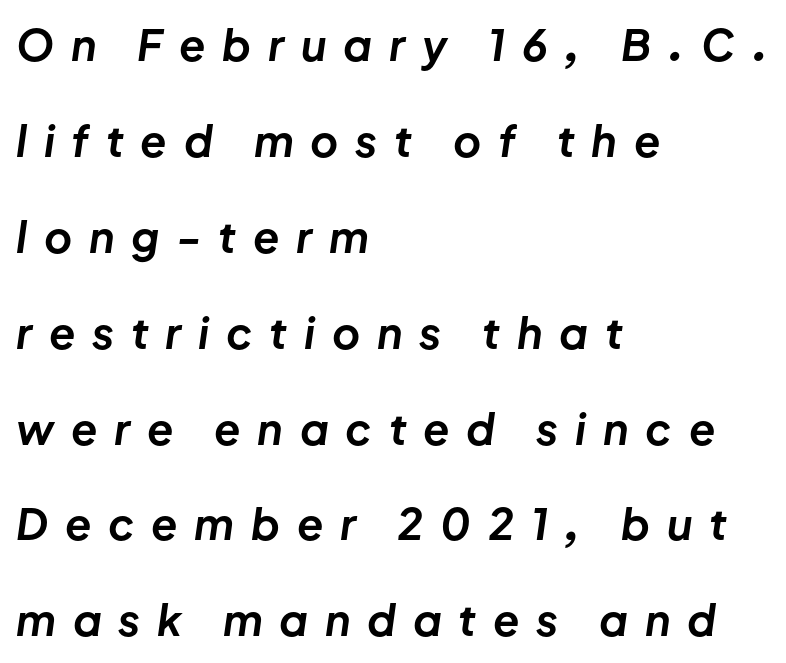
Q: Is the text bold? A: Yes.
Q: Is the text italic (slanted)? A: Yes, it leans right by about 8 degrees.
Q: Is the text underlined? A: No.
Q: How is the paragraph aligned? A: Left-aligned.
Q: Is the spacing between letters normal or unusually wide? A: Unusually wide.
Q: Is the spacing between lines tight, normal or loose? A: Loose.
Q: Width (condensed, normal, or wide)? A: Normal.
Q: Stroke contrast? A: Low.
Q: x-height? A: Medium.
Q: Monospaced? A: No.
